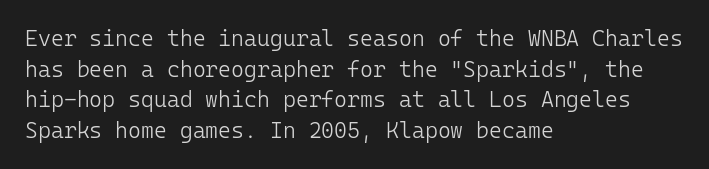
Q: Is the text bold? A: No.
Q: Is the text italic (slanted)? A: No, it is upright.
Q: Is the text underlined? A: No.
Q: How is the paragraph aligned? A: Left-aligned.
Q: Is the spacing between letters normal or unusually wide? A: Normal.
Q: Is the spacing between lines tight, normal or loose? A: Normal.
